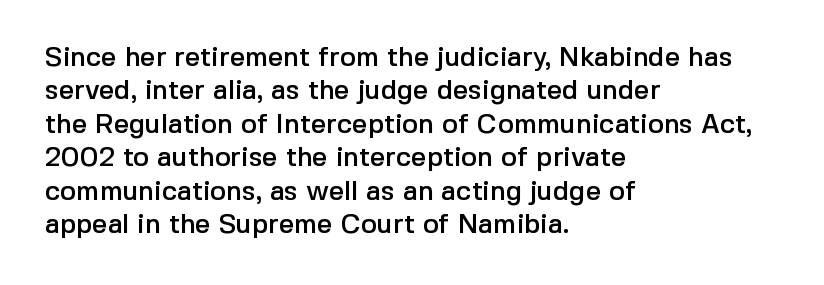
{"italic": "no", "underline": "no", "align": "left", "line_spacing_ratio": 1.24, "letter_spacing": "normal", "letter_spacing_em": 0.0, "glyph_px": 27}
